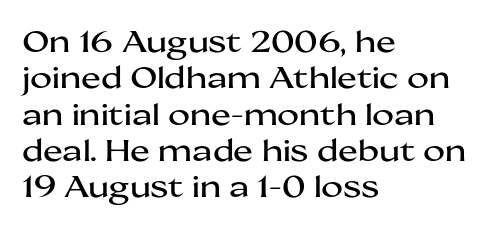
The image shows 30 px wide type, upright; set left-aligned, line spacing 1.21x, normal letter spacing, not underlined; medium stroke contrast and a medium x-height.
